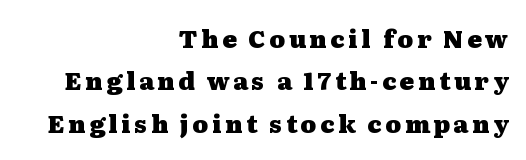
{"italic": "no", "bold": "yes", "underline": "no", "align": "right", "line_spacing_ratio": 1.77, "glyph_px": 24}
